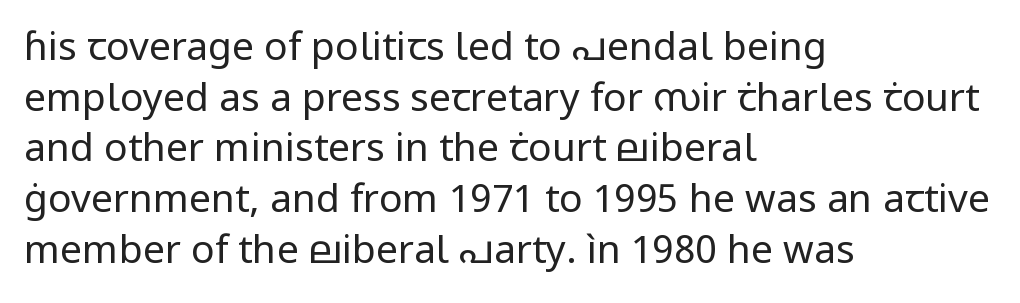
Q: Is the text bold? A: No.
Q: Is the text italic (slanted)? A: No, it is upright.
Q: Is the typeface a serif or a sans-serif typeface? A: Sans-serif.
Q: Is the text underlined? A: No.
Q: How is the paragraph aligned? A: Left-aligned.
Q: Is the spacing between letters normal or unusually wide? A: Normal.
Q: Is the spacing between lines tight, normal or loose? A: Normal.
Q: Width (condensed, normal, or wide)? A: Normal.
Q: Stroke contrast? A: Low.
Q: x-height? A: Medium.
Q: Monospaced? A: No.
